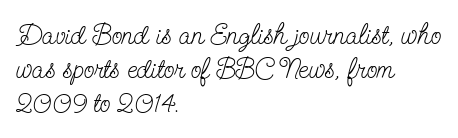
Q: Is the text bold? A: No.
Q: Is the text italic (slanted)? A: Yes.
Q: Is the typeface a serif or a sans-serif typeface? A: Serif.
Q: Is the text underlined? A: No.
Q: How is the paragraph aligned? A: Left-aligned.
Q: Is the spacing between letters normal or unusually wide? A: Normal.
Q: Width (condensed, normal, or wide)? A: Condensed.
Q: Stroke contrast? A: Low.
Q: x-height? A: Small.
Q: Monospaced? A: No.
